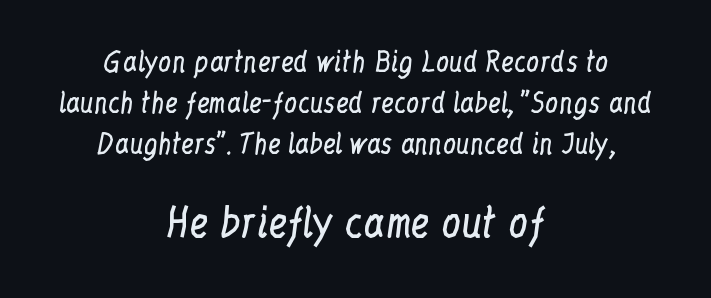
Q: Is the text bold? A: No.
Q: Is the text italic (slanted)? A: Yes.
Q: Is the typeface a serif or a sans-serif typeface? A: Serif.
Q: Is the text underlined? A: No.
Q: How is the paragraph aligned? A: Centered.
Q: Is the spacing between letters normal or unusually wide? A: Normal.
Q: Is the spacing between lines tight, normal or loose? A: Normal.
Q: Which block of text is set in a larger size, the first (top) or the second (bottom)? A: The second (bottom) one.
Q: Width (condensed, normal, or wide)? A: Condensed.
Q: Stroke contrast? A: Low.
Q: x-height? A: Medium.
Q: Monospaced? A: No.
